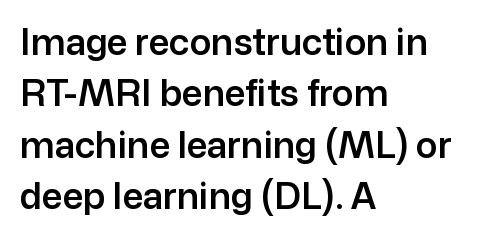
The rag falls on the right side of this text block. Posture: vertical. Beneath every word, the page is bare. You could not count columns in this text — the font is proportionally spaced. Honestly, the letter spacing is just normal — you wouldn't notice it. Type style note: lacks serifs.
